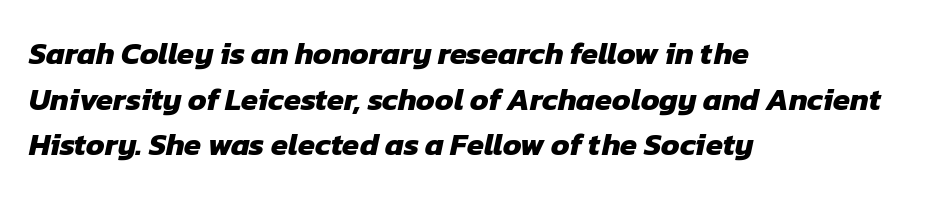
{"serif": "no", "bold": "yes", "weight": "heavy", "width": "normal", "stroke_contrast": "low", "x_height": "medium", "monospaced": "no", "underline": "no", "align": "left", "line_spacing": "normal", "line_spacing_ratio": 1.47, "letter_spacing": "normal", "letter_spacing_em": 0.0, "glyph_px": 31}
